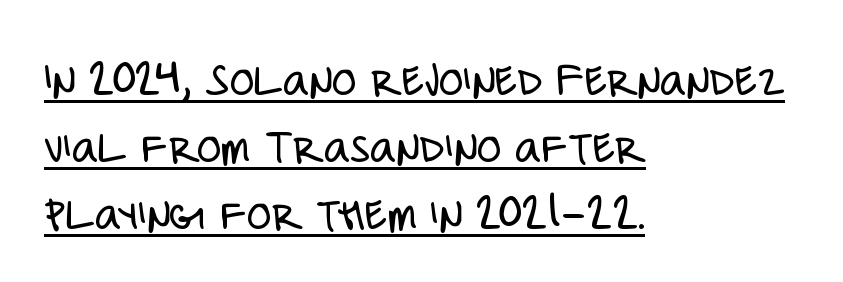
{"serif": "no", "italic": "no", "bold": "no", "weight": "light", "width": "condensed", "stroke_contrast": "low", "x_height": "large", "monospaced": "no", "underline": "yes", "align": "left", "line_spacing": "normal", "line_spacing_ratio": 1.34, "letter_spacing": "normal", "letter_spacing_em": 0.0, "glyph_px": 50}
